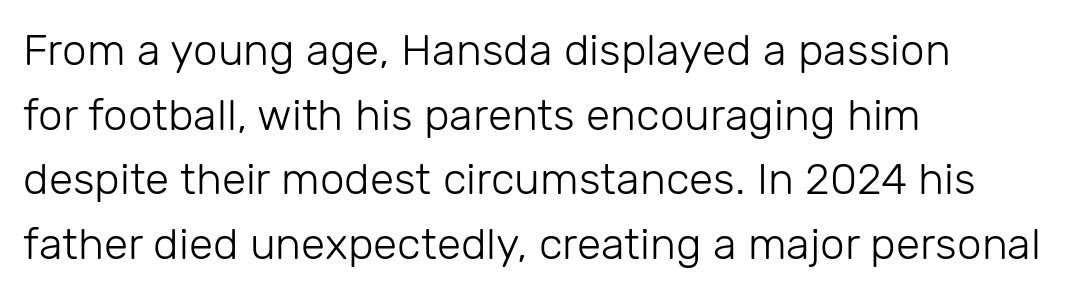
The image shows 44 px light sans-serif type, upright; set left-aligned, normal line spacing (1.47x), normal letter spacing, not underlined; low stroke contrast and a medium x-height.
